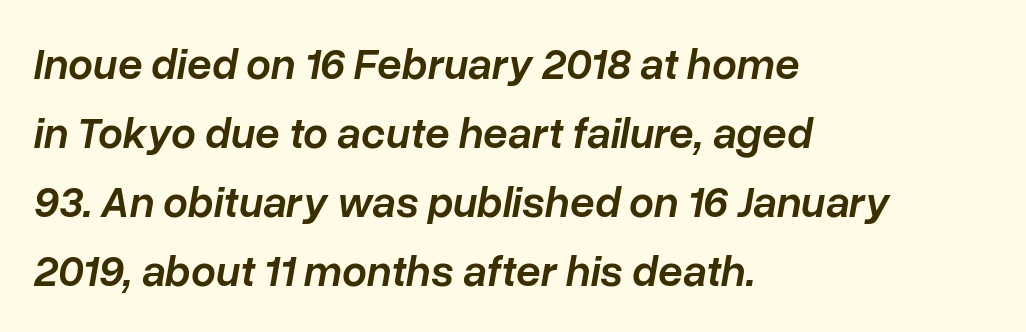
Q: Is the text bold? A: Semi-bold.
Q: Is the text italic (slanted)? A: Yes, it leans right by about 10 degrees.
Q: Is the text underlined? A: No.
Q: How is the paragraph aligned? A: Left-aligned.
Q: Is the spacing between letters normal or unusually wide? A: Normal.
Q: Is the spacing between lines tight, normal or loose? A: Normal.
Q: Width (condensed, normal, or wide)? A: Normal.
Q: Stroke contrast? A: Low.
Q: x-height? A: Medium.
Q: Monospaced? A: No.
